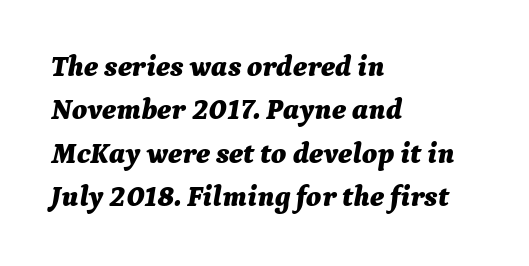
The font's italic variant was chosen for this text. Heavy-handed strokes throughout: this text is bold. One glance says typical: line gaps are just what's usual. The specimen omits any rule beneath the text block's lines. Between one letter and the next there's only the usual sliver of space.
